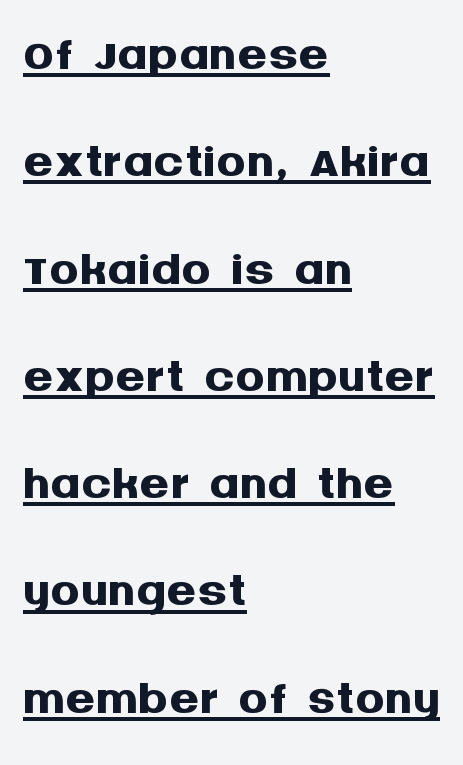
Q: Is the text bold? A: Yes.
Q: Is the text italic (slanted)? A: No, it is upright.
Q: Is the typeface a serif or a sans-serif typeface? A: Sans-serif.
Q: Is the text underlined? A: Yes.
Q: How is the paragraph aligned? A: Left-aligned.
Q: Is the spacing between letters normal or unusually wide? A: Normal.
Q: Is the spacing between lines tight, normal or loose? A: Normal.
Q: Width (condensed, normal, or wide)? A: Normal.
Q: Stroke contrast? A: Medium.
Q: x-height? A: Large.
Q: Monospaced? A: No.
